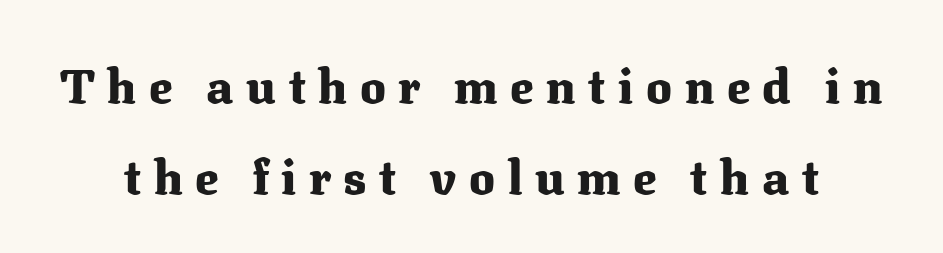
The image shows 48 px heavy serif type, upright; set line spacing 1.89x, unusually wide letter spacing (+0.26 em), not underlined; medium stroke contrast and a medium x-height.
